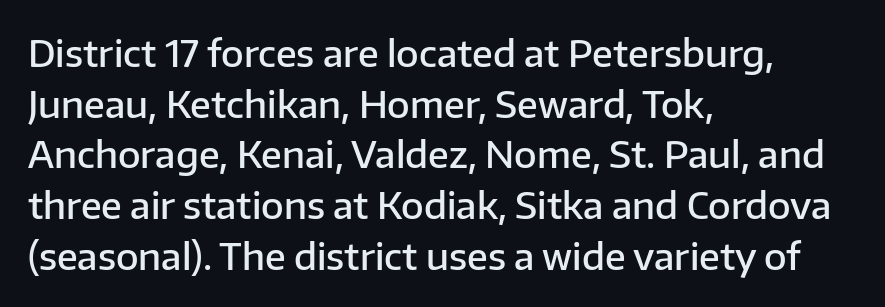
The space directly below the letters is spotless. You can tell it's not italic because the verticals are truly vertical. Note: no serifs on the glyphs. The setting favours the left margin, as ordinary paragraphs usually do.
